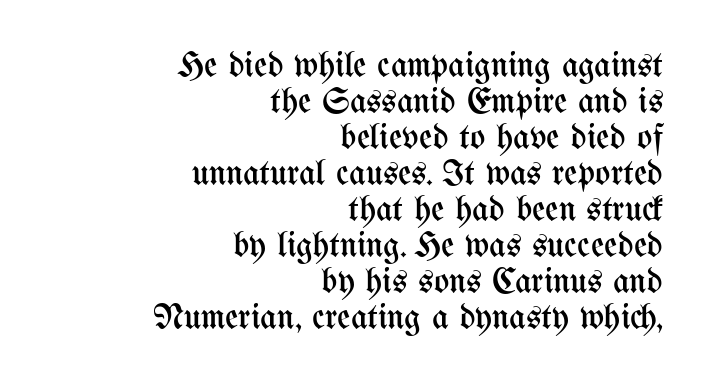
{"italic": "no", "bold": "no", "weight": "regular", "width": "condensed", "stroke_contrast": "medium", "x_height": "medium", "monospaced": "no", "underline": "no", "align": "right", "line_spacing": "tight", "line_spacing_ratio": 1.0, "letter_spacing": "normal", "letter_spacing_em": 0.0, "glyph_px": 36}
